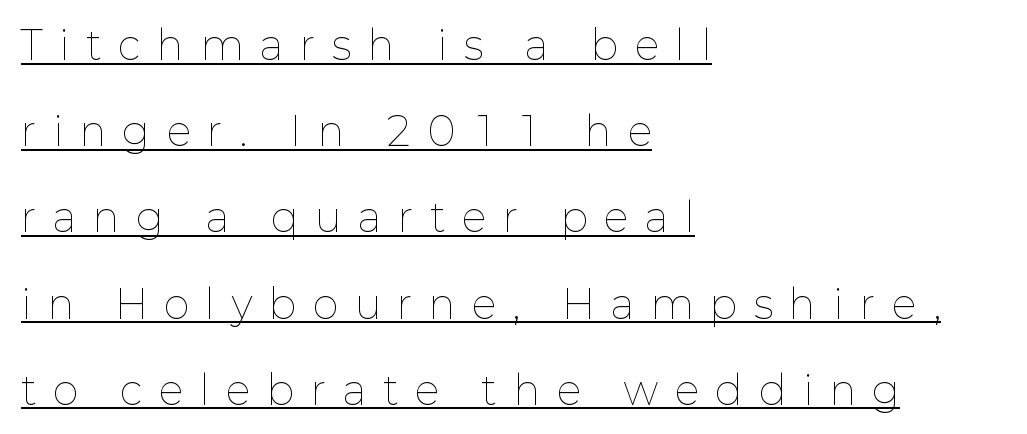
The image shows 39 px thin type, upright; set left-aligned, loose line spacing (2.21x), unusually wide letter spacing (+0.44 em), underlined; low stroke contrast and a medium x-height.
